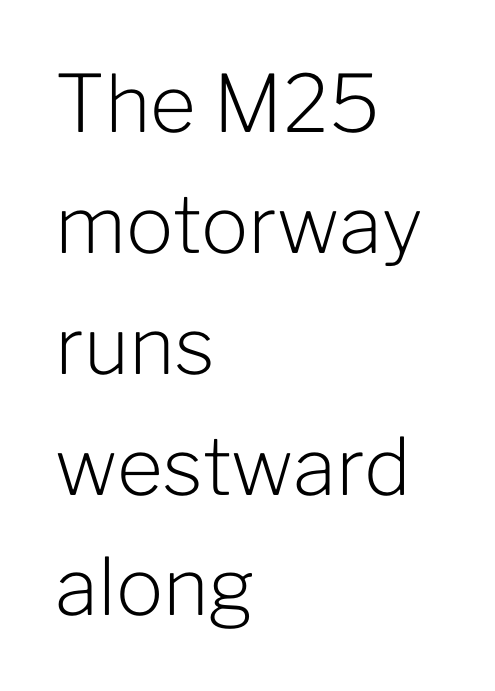
The image shows 79 px light sans-serif type, upright; set left-aligned, normal line spacing (1.53x), normal letter spacing, not underlined; low stroke contrast and a medium x-height.
